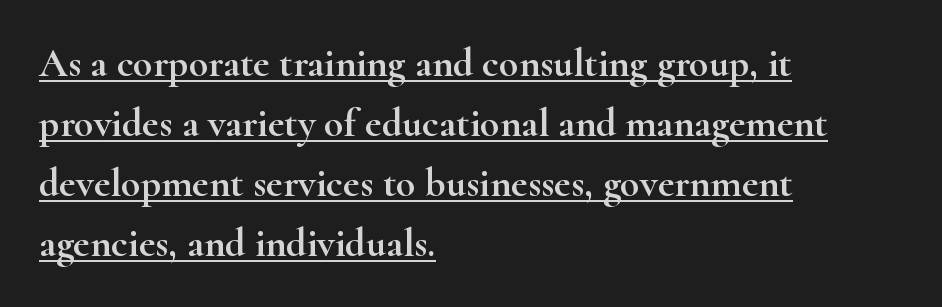
A rule runs beneath these lines of type. A typesetter would call this leading conventional body-copy spacing. Typeset ragged right — the left edge is the straight one. This rendering leaves character spacing at its baseline value.
